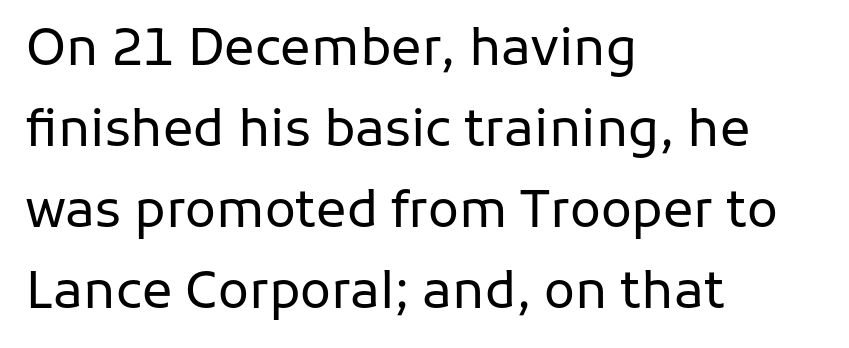
Q: Is the text bold? A: No.
Q: Is the text italic (slanted)? A: No, it is upright.
Q: Is the typeface a serif or a sans-serif typeface? A: Sans-serif.
Q: Is the text underlined? A: No.
Q: How is the paragraph aligned? A: Left-aligned.
Q: Is the spacing between letters normal or unusually wide? A: Normal.
Q: Is the spacing between lines tight, normal or loose? A: Normal.
Q: Width (condensed, normal, or wide)? A: Normal.
Q: Stroke contrast? A: Low.
Q: x-height? A: Medium.
Q: Monospaced? A: No.
